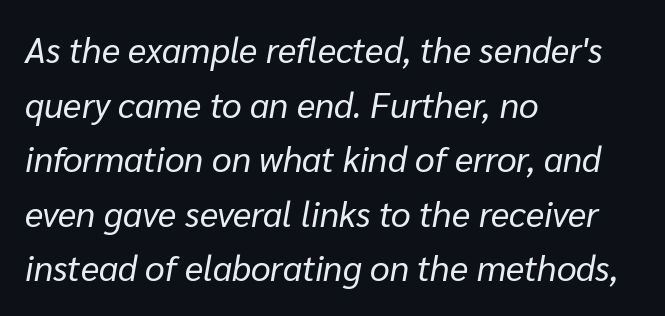
The image shows 35 px regular-weight type, italic (leaning right); set left-aligned, normal line spacing (1.56x), normal letter spacing, not underlined; low stroke contrast and a medium x-height.
